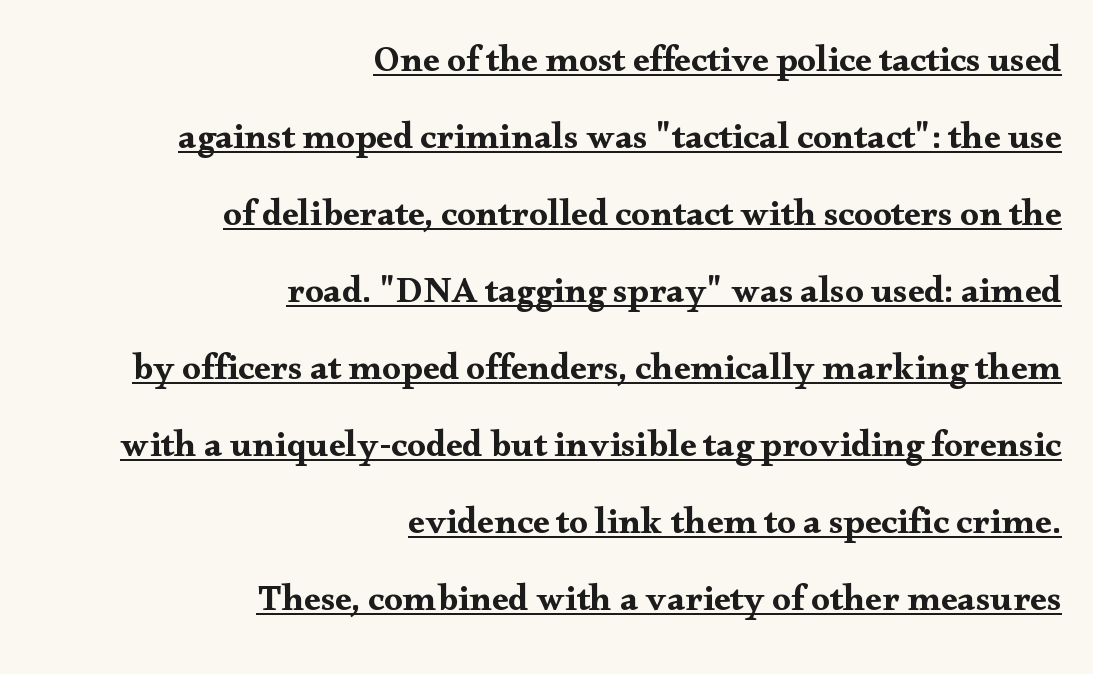
{"serif": "yes", "italic": "no", "width": "wide", "stroke_contrast": "medium", "x_height": "small", "monospaced": "no", "underline": "yes", "align": "right", "line_spacing": "loose", "line_spacing_ratio": 2.08, "letter_spacing": "normal", "letter_spacing_em": 0.0, "glyph_px": 37}
